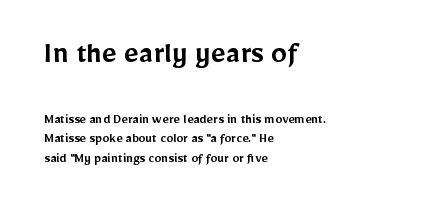
{"serif": "no", "italic": "no", "bold": "semi", "weight": "semibold", "width": "normal", "stroke_contrast": "low", "x_height": "medium", "monospaced": "no", "underline": "no", "align": "left", "line_spacing": "normal", "line_spacing_ratio": 1.41, "letter_spacing": "normal", "letter_spacing_em": 0.0, "larger_block": "first", "size_ratio": 2.29, "glyph_px": 32}
